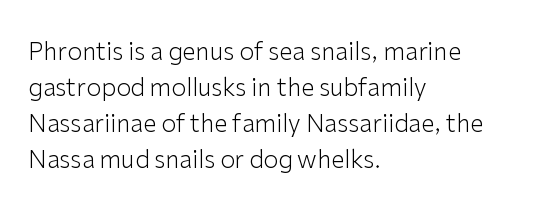
The image shows 24 px text type, upright; set left-aligned, normal line spacing (1.5x), normal letter spacing, not underlined.
